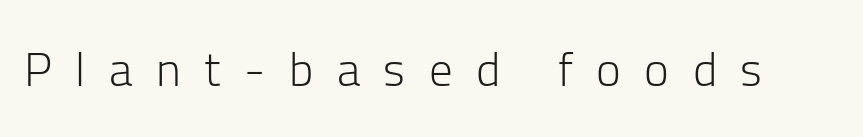
Q: Is the text bold? A: No.
Q: Is the text italic (slanted)? A: No, it is upright.
Q: Is the typeface a serif or a sans-serif typeface? A: Sans-serif.
Q: Is the text underlined? A: No.
Q: Is the spacing between letters normal or unusually wide? A: Unusually wide.
Q: Width (condensed, normal, or wide)? A: Normal.
Q: Stroke contrast? A: Low.
Q: x-height? A: Medium.
Q: Monospaced? A: No.
